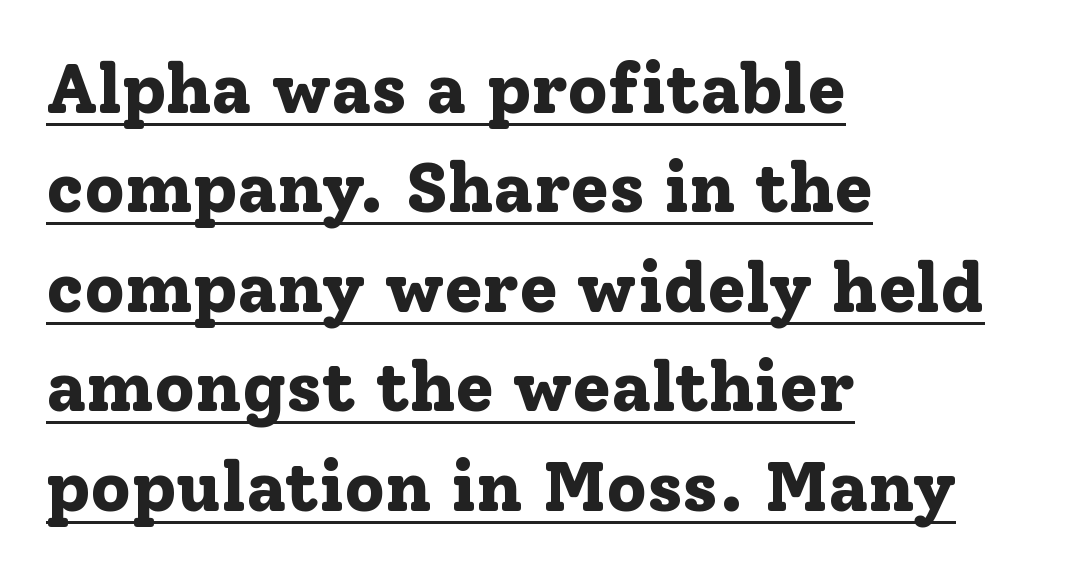
{"serif": "yes", "italic": "no", "bold": "yes", "weight": "bold", "width": "normal", "stroke_contrast": "low", "x_height": "medium", "monospaced": "no", "underline": "yes", "align": "left", "line_spacing": "normal", "line_spacing_ratio": 1.42, "letter_spacing": "normal", "letter_spacing_em": 0.0, "glyph_px": 70}
